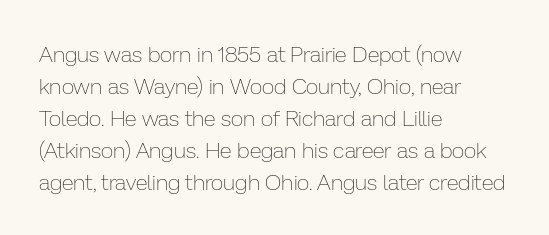
{"italic": "no", "bold": "no", "underline": "no", "align": "left", "line_spacing": "normal", "line_spacing_ratio": 1.46, "letter_spacing": "normal", "letter_spacing_em": 0.0, "glyph_px": 22}
